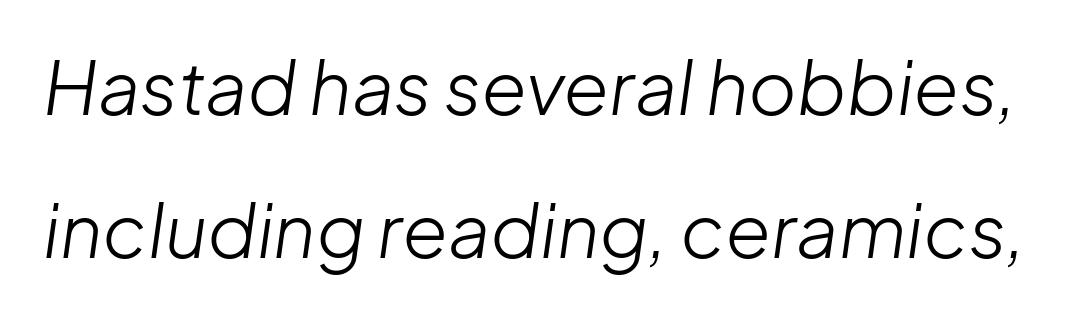
{"italic": "yes", "lean": "right", "slant_degrees": 8, "bold": "no", "weight": "light", "width": "normal", "stroke_contrast": "low", "x_height": "medium", "monospaced": "no", "underline": "no", "line_spacing": "loose", "line_spacing_ratio": 1.93, "letter_spacing": "normal", "letter_spacing_em": 0.0, "glyph_px": 74}
